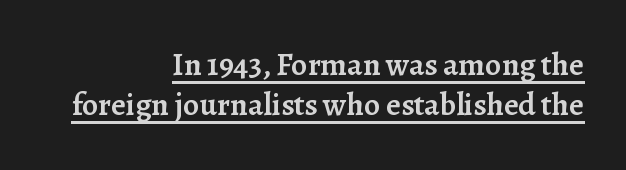
The image shows 32 px semibold serif type, upright; set right-aligned, normal line spacing (1.26x), normal letter spacing, underlined; low stroke contrast and a medium x-height.
